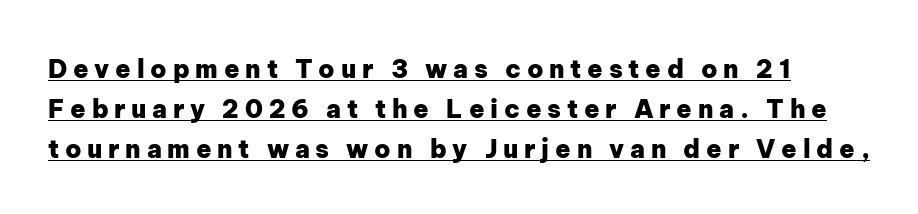
Q: Is the text bold? A: Yes.
Q: Is the text italic (slanted)? A: No, it is upright.
Q: Is the text underlined? A: Yes.
Q: Is the spacing between letters normal or unusually wide? A: Unusually wide.
Q: Is the spacing between lines tight, normal or loose? A: Normal.
